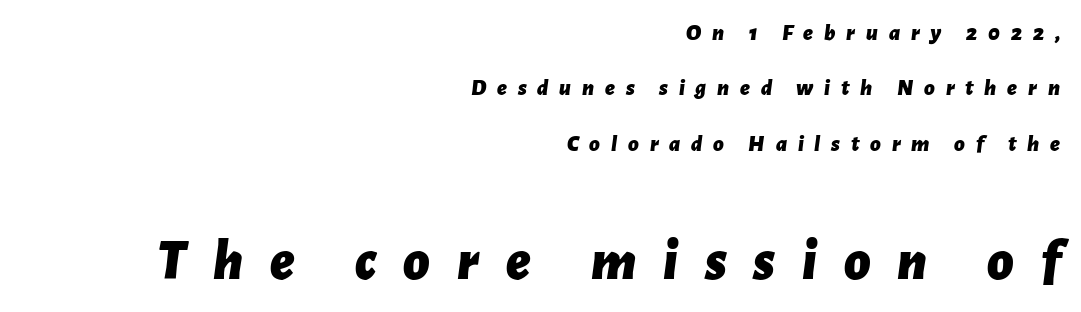
The area under the type is left untouched. Set as a true bold cut, around the 700 mark. A typesetter would call this proportional, since set widths differ per character. Designer's note — italics engaged. Horizontal alignment here is rightward, an uncommon choice for prose.
